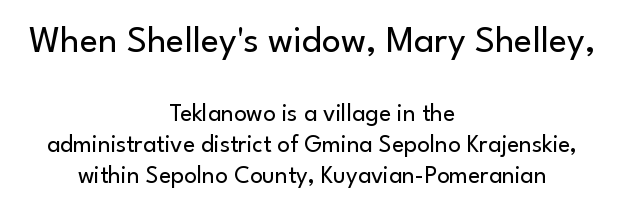
The image shows 38 px regular-weight sans-serif type, upright; set centered, line spacing 1.24x, normal letter spacing, not underlined; the first (top) block is 1.52x larger; low stroke contrast and a small x-height.
